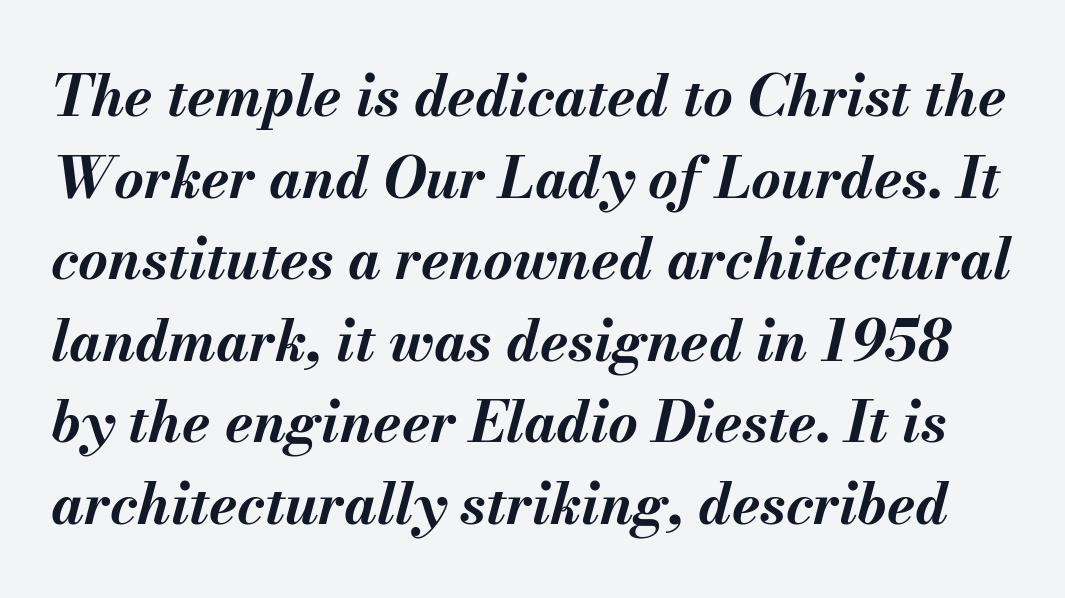
Honestly, the letter spacing is just normal — you wouldn't notice it. The whole block is typeset with a tilt. Caption: bold face, heavy strokes. Whoever set this chose a conventional vertical rhythm. Decoration check: the copy has no underline. Spacing verdict: proportional, widths tailored to each character.
